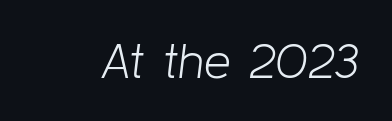
The image shows 48 px light type, italic (leaning right); set normal letter spacing, not underlined; low stroke contrast and a medium x-height.
